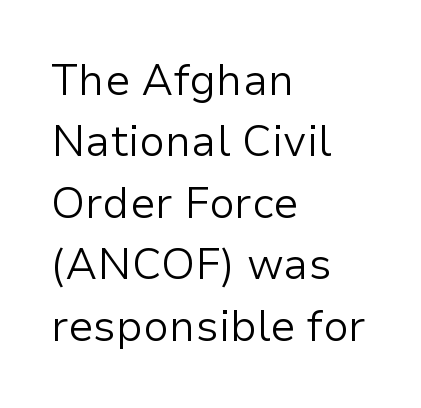
Q: Is the text bold? A: No.
Q: Is the text italic (slanted)? A: No, it is upright.
Q: Is the typeface a serif or a sans-serif typeface? A: Sans-serif.
Q: Is the text underlined? A: No.
Q: How is the paragraph aligned? A: Left-aligned.
Q: Is the spacing between letters normal or unusually wide? A: Normal.
Q: Is the spacing between lines tight, normal or loose? A: Normal.
Q: Width (condensed, normal, or wide)? A: Normal.
Q: Stroke contrast? A: Low.
Q: x-height? A: Medium.
Q: Monospaced? A: No.
